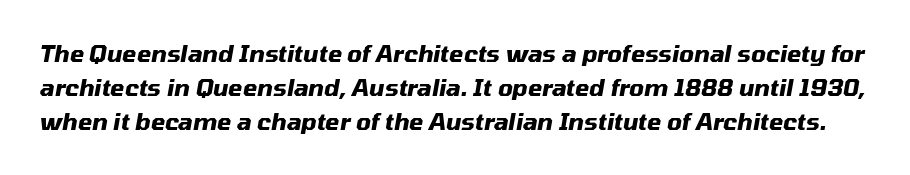
The designer left line spacing at the default. Underline: absent. Yep, that's italic — everything's leaning. The strokes are fattened all the way to bold.
